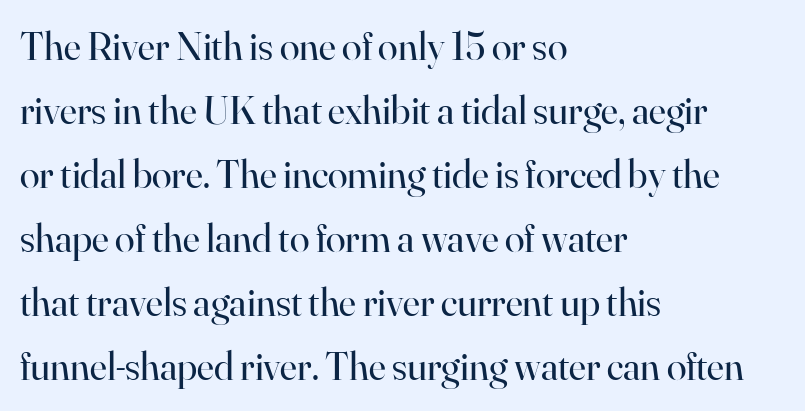
{"serif": "yes", "italic": "no", "bold": "no", "weight": "regular", "width": "normal", "stroke_contrast": "high", "x_height": "small", "monospaced": "no", "underline": "no", "align": "left", "line_spacing": "normal", "line_spacing_ratio": 1.6, "letter_spacing": "normal", "letter_spacing_em": 0.0, "glyph_px": 40}
